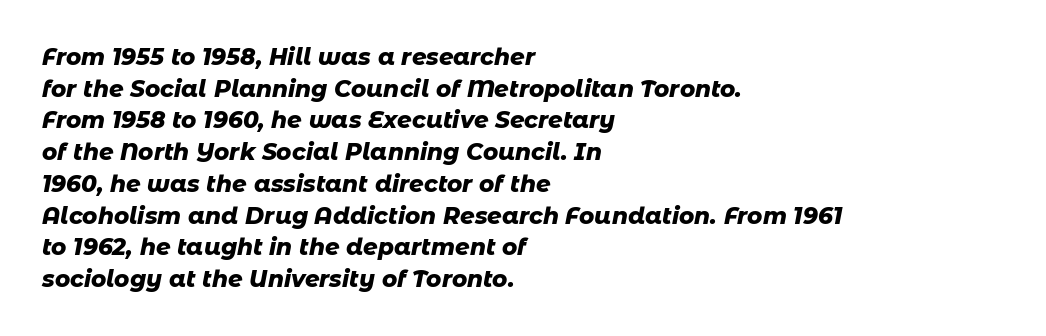
{"italic": "yes", "lean": "right", "slant_degrees": 11, "bold": "yes", "underline": "no", "align": "left", "line_spacing": "normal", "line_spacing_ratio": 1.38, "letter_spacing": "normal", "letter_spacing_em": 0.0, "glyph_px": 23}
